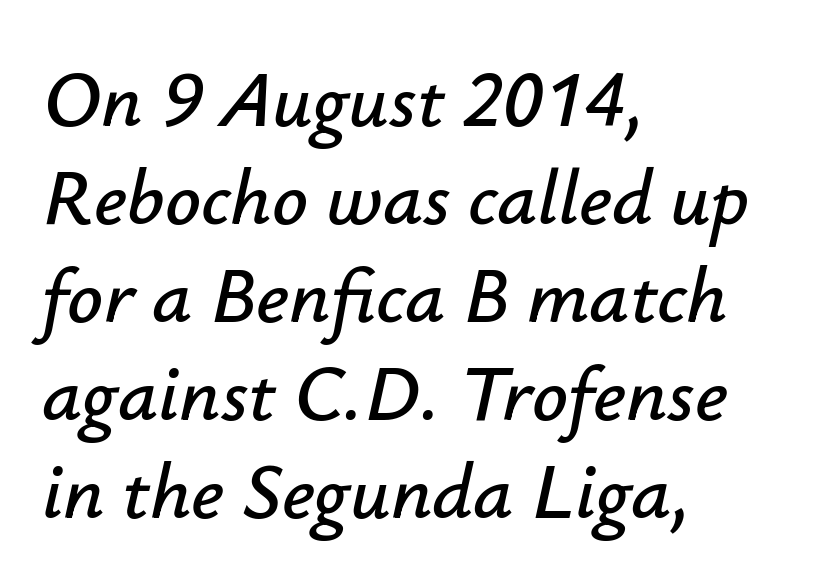
{"italic": "yes", "lean": "right", "slant_degrees": 12, "width": "normal", "stroke_contrast": "low", "x_height": "small", "monospaced": "no", "underline": "no", "align": "left", "line_spacing_ratio": 1.24, "letter_spacing": "normal", "letter_spacing_em": 0.0, "glyph_px": 79}
